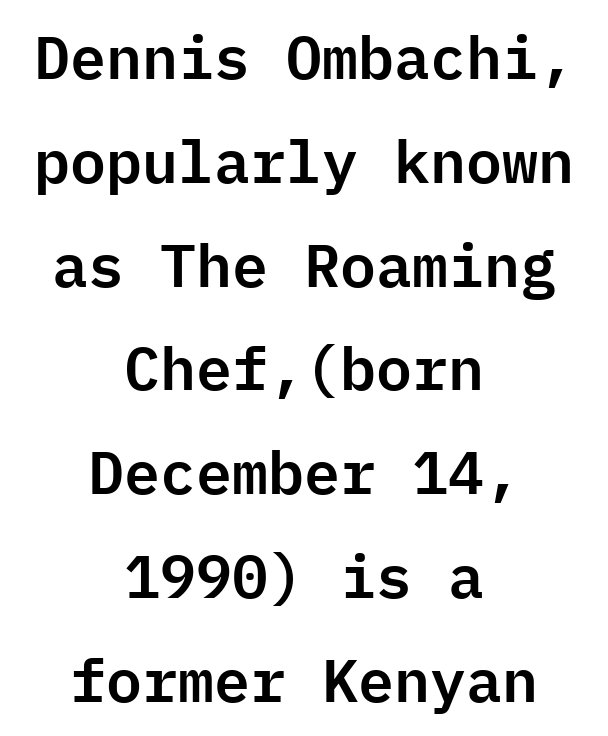
Q: Is the text italic (slanted)? A: No, it is upright.
Q: Is the typeface a serif or a sans-serif typeface? A: Sans-serif.
Q: Is the text underlined? A: No.
Q: How is the paragraph aligned? A: Centered.
Q: Is the spacing between letters normal or unusually wide? A: Normal.
Q: Width (condensed, normal, or wide)? A: Normal.
Q: Stroke contrast? A: Low.
Q: x-height? A: Medium.
Q: Monospaced? A: Yes.
